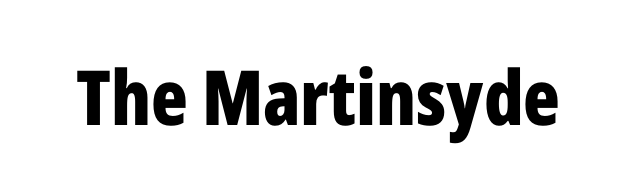
You can tell from the bare stems that sans-serif type was used. If you drew a line through each stem, it would be perfectly vertical. What stands out about the letter spacing? Nothing — it is the standard amount. Thick stems and heavy bowls — unmistakably bold.
